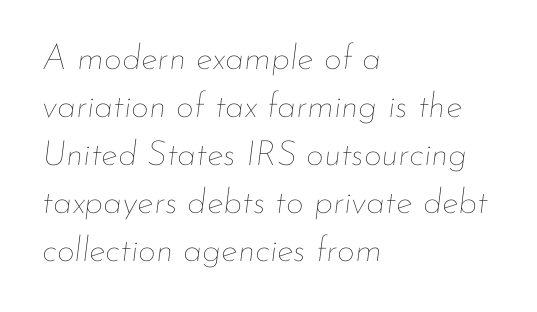
Q: Is the text bold? A: No.
Q: Is the text italic (slanted)? A: Yes, it leans right by about 7 degrees.
Q: Is the text underlined? A: No.
Q: How is the paragraph aligned? A: Left-aligned.
Q: Is the spacing between letters normal or unusually wide? A: Normal.
Q: Is the spacing between lines tight, normal or loose? A: Normal.
Q: Width (condensed, normal, or wide)? A: Normal.
Q: Stroke contrast? A: Low.
Q: x-height? A: Small.
Q: Monospaced? A: No.
